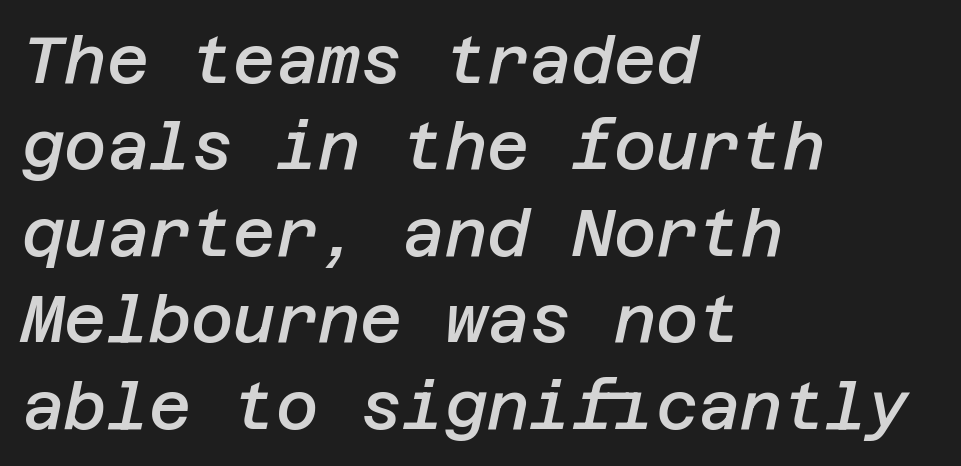
Spacing between characters is what you'd get straight out of the box. Words float on clear page, feet unadorned. The glyphs look as if they've been sheared to an angle. This block has exactly the height ordinary leading produces.
